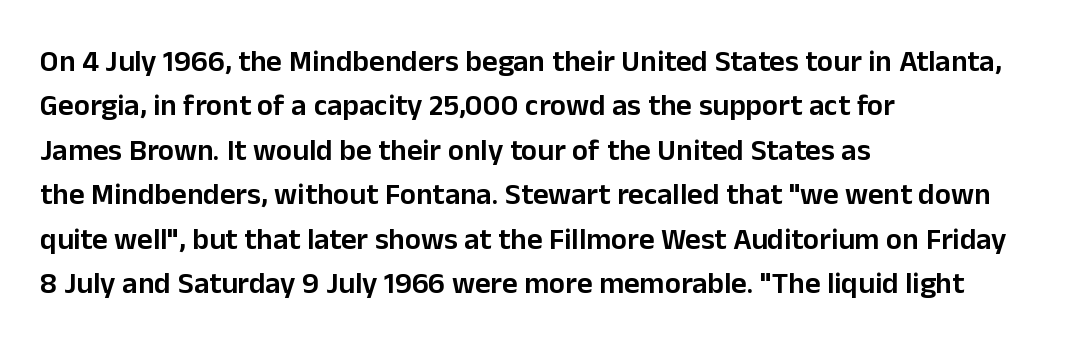
The image shows 30 px semibold sans-serif type, upright; set left-aligned, normal line spacing (1.48x), normal letter spacing, not underlined; low stroke contrast and a medium x-height.
